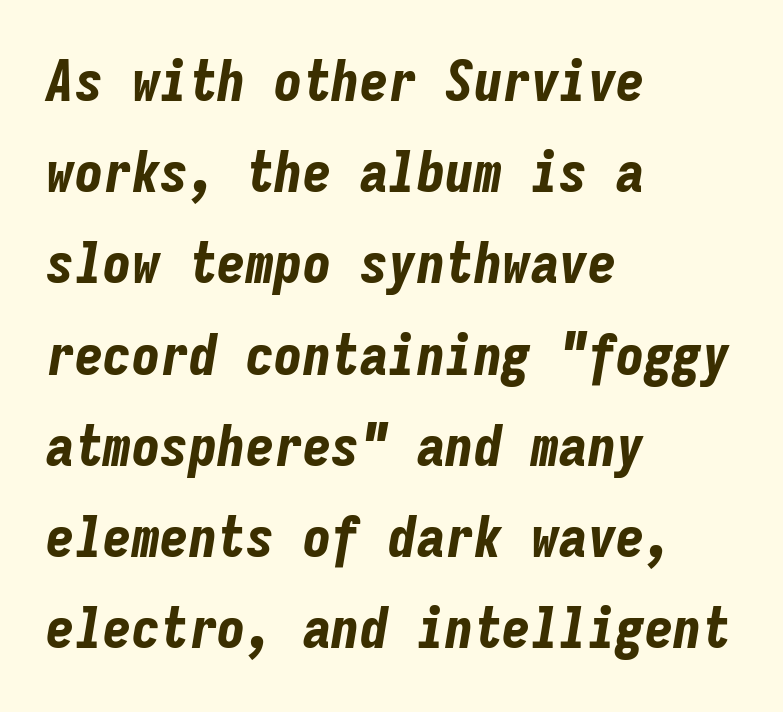
Q: Is the text bold? A: Yes.
Q: Is the text italic (slanted)? A: Yes, it leans right by about 9 degrees.
Q: Is the text underlined? A: No.
Q: How is the paragraph aligned? A: Left-aligned.
Q: Is the spacing between letters normal or unusually wide? A: Normal.
Q: Is the spacing between lines tight, normal or loose? A: Normal.
Q: Width (condensed, normal, or wide)? A: Condensed.
Q: Stroke contrast? A: Low.
Q: x-height? A: Medium.
Q: Monospaced? A: Yes.
